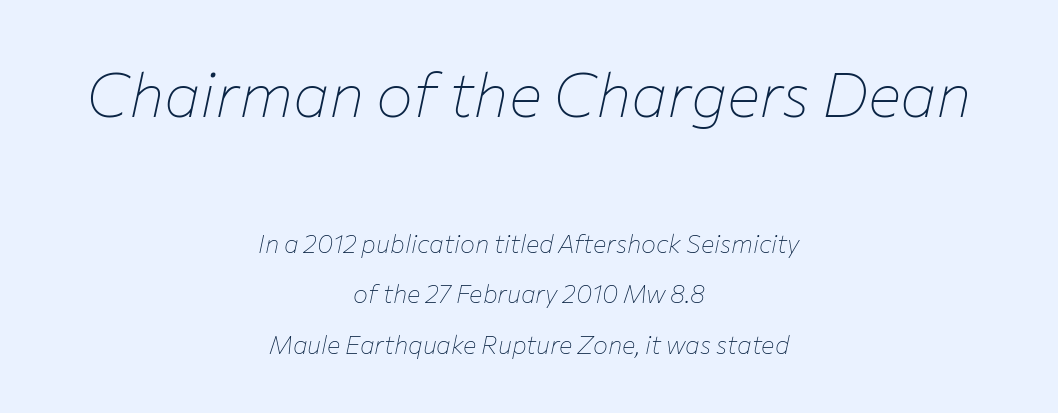
Q: Is the text bold? A: No.
Q: Is the text italic (slanted)? A: Yes, it leans right by about 12 degrees.
Q: Is the text underlined? A: No.
Q: How is the paragraph aligned? A: Centered.
Q: Is the spacing between letters normal or unusually wide? A: Normal.
Q: Is the spacing between lines tight, normal or loose? A: Loose.
Q: Which block of text is set in a larger size, the first (top) or the second (bottom)? A: The first (top) one.
Q: Width (condensed, normal, or wide)? A: Normal.
Q: Stroke contrast? A: Low.
Q: x-height? A: Medium.
Q: Monospaced? A: No.
